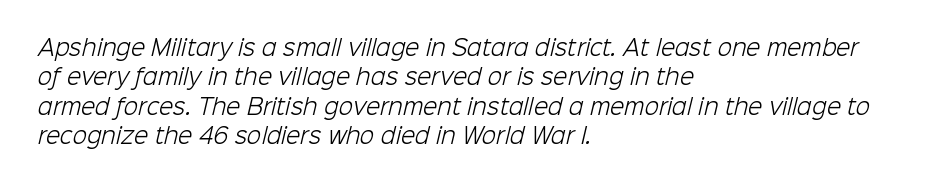
In terms of letterspacing, this is plain default setting. Just letters on the line, the space beneath them empty. Layout note: lines flush left. Stroke mass is kept to a normal reading level or below. The vertical gap from one line to the next is medium.
